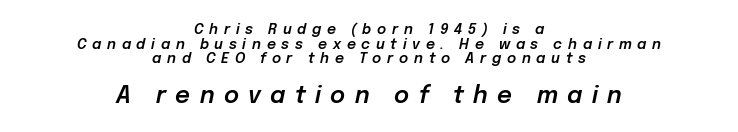
The image shows 23 px text type, italic (leaning right); set centered, tight line spacing (1.04x), unusually wide letter spacing (+0.41 em), not underlined; the second (bottom) block is 1.64x larger.
